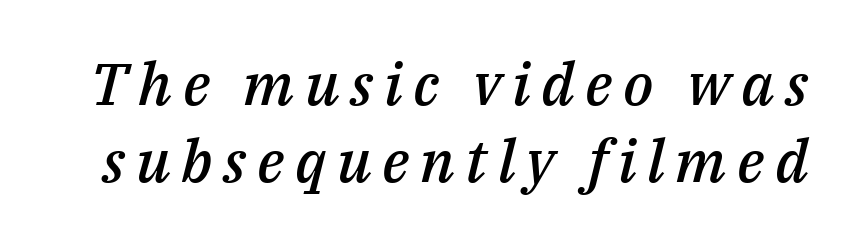
{"italic": "yes", "lean": "right", "slant_degrees": 14, "bold": "semi", "weight": "semibold", "width": "normal", "stroke_contrast": "medium", "x_height": "medium", "monospaced": "no", "underline": "no", "line_spacing": "normal", "line_spacing_ratio": 1.3, "glyph_px": 59}
